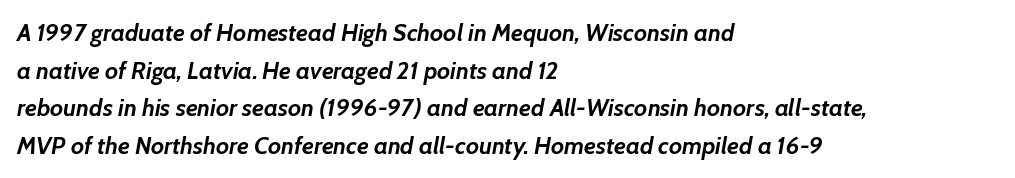
The image shows 24 px bold type, italic (leaning right); set left-aligned, normal line spacing (1.57x), normal letter spacing, not underlined.
